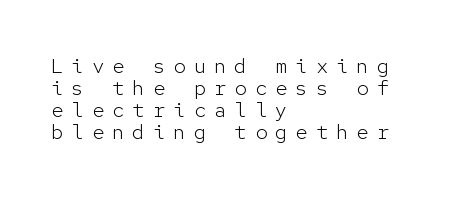
Q: Is the text bold? A: No.
Q: Is the text italic (slanted)? A: No, it is upright.
Q: Is the text underlined? A: No.
Q: How is the paragraph aligned? A: Left-aligned.
Q: Is the spacing between letters normal or unusually wide? A: Unusually wide.
Q: Is the spacing between lines tight, normal or loose? A: Tight.
